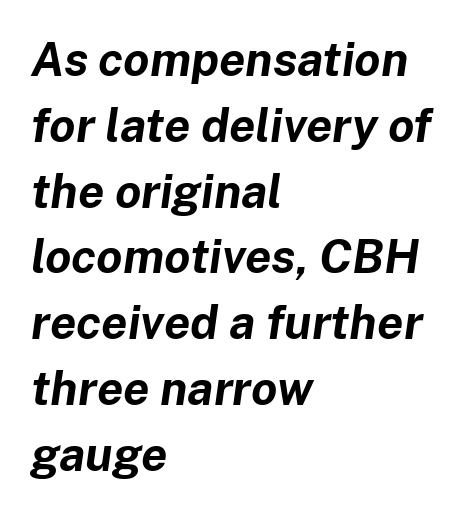
{"italic": "yes", "lean": "right", "slant_degrees": 8, "bold": "yes", "weight": "bold", "width": "normal", "stroke_contrast": "low", "x_height": "medium", "monospaced": "no", "underline": "no", "align": "left", "line_spacing": "normal", "line_spacing_ratio": 1.4, "letter_spacing": "normal", "letter_spacing_em": 0.0, "glyph_px": 47}
